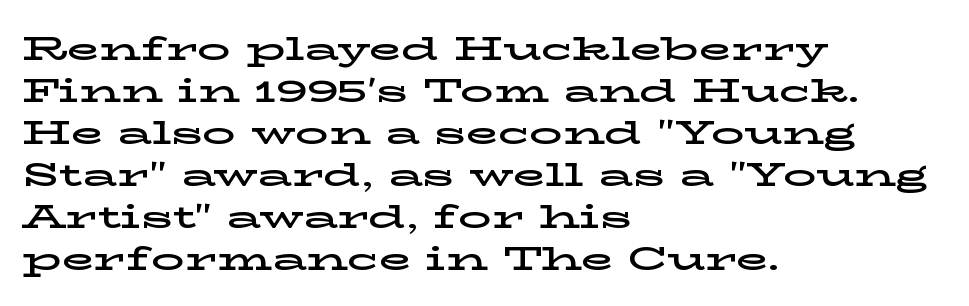
The image shows 33 px wide serif type, upright; set left-aligned, normal line spacing (1.27x), normal letter spacing, not underlined; low stroke contrast and a medium x-height.
